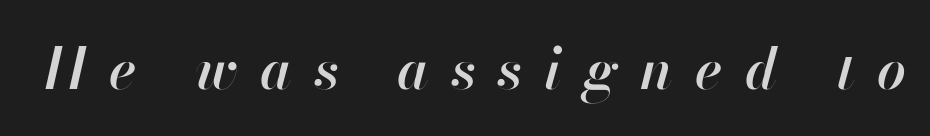
Q: Is the text bold? A: Semi-bold.
Q: Is the text italic (slanted)? A: Yes, it leans right by about 13 degrees.
Q: Is the text underlined? A: No.
Q: Is the spacing between letters normal or unusually wide? A: Unusually wide.
Q: Width (condensed, normal, or wide)? A: Normal.
Q: Stroke contrast? A: High.
Q: x-height? A: Small.
Q: Monospaced? A: No.
